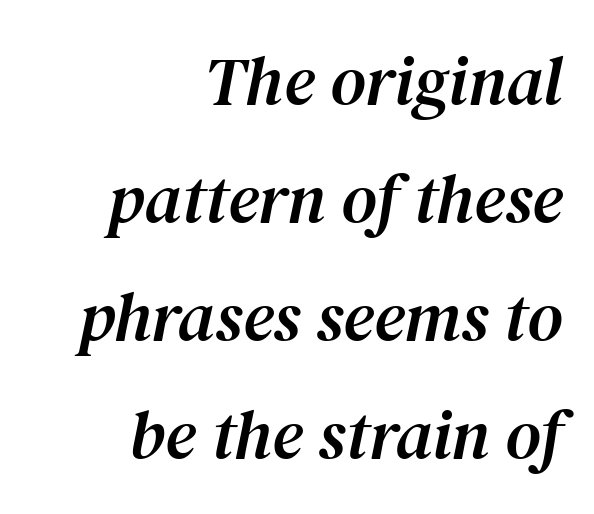
{"serif": "yes", "italic": "yes", "lean": "right", "slant_degrees": 12, "width": "normal", "stroke_contrast": "medium", "x_height": "medium", "monospaced": "no", "underline": "no", "align": "right", "line_spacing_ratio": 1.71, "letter_spacing": "normal", "letter_spacing_em": 0.0, "glyph_px": 69}
